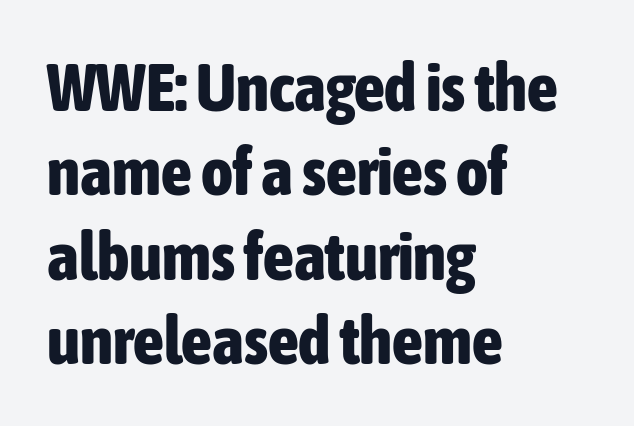
{"serif": "no", "italic": "no", "bold": "yes", "weight": "bold", "width": "condensed", "stroke_contrast": "low", "x_height": "medium", "monospaced": "no", "underline": "no", "align": "left", "line_spacing_ratio": 1.24, "letter_spacing": "normal", "letter_spacing_em": 0.0, "glyph_px": 68}
